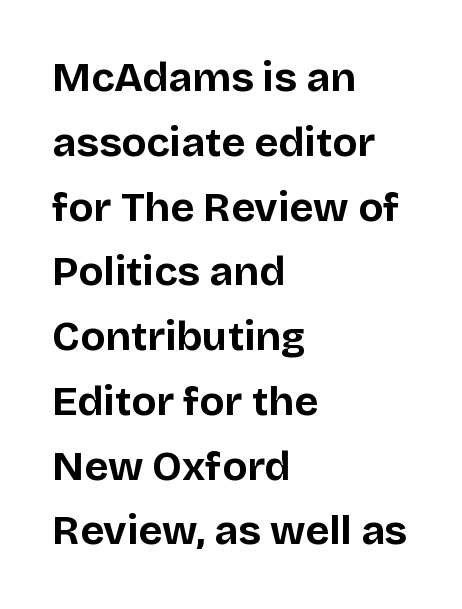
{"serif": "no", "italic": "no", "bold": "yes", "weight": "bold", "width": "normal", "stroke_contrast": "low", "x_height": "large", "monospaced": "no", "underline": "no", "align": "left", "line_spacing": "normal", "line_spacing_ratio": 1.58, "letter_spacing": "normal", "letter_spacing_em": 0.0, "glyph_px": 41}
